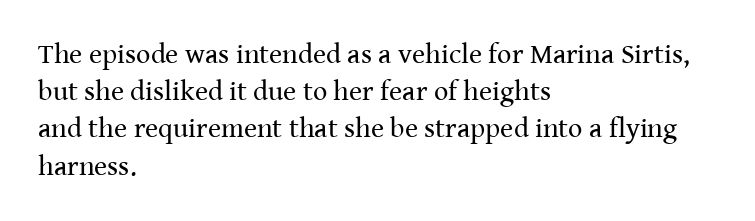
The image shows 28 px regular-weight serif type, upright; set left-aligned, normal line spacing (1.33x), normal letter spacing, not underlined; medium stroke contrast and a medium x-height.
